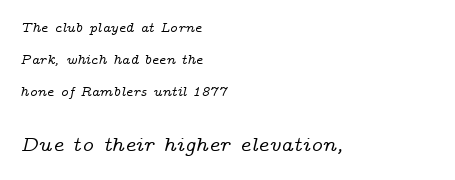
Every row of glyphs begins at an identical x-position on the left. Standard letterfit; no display-style spreading of the glyphs. Of the two passages, the one underneath uses the larger point size. Words float on clear page, feet unadorned. Reading down the column, the eye jumps a long way to each next line.
